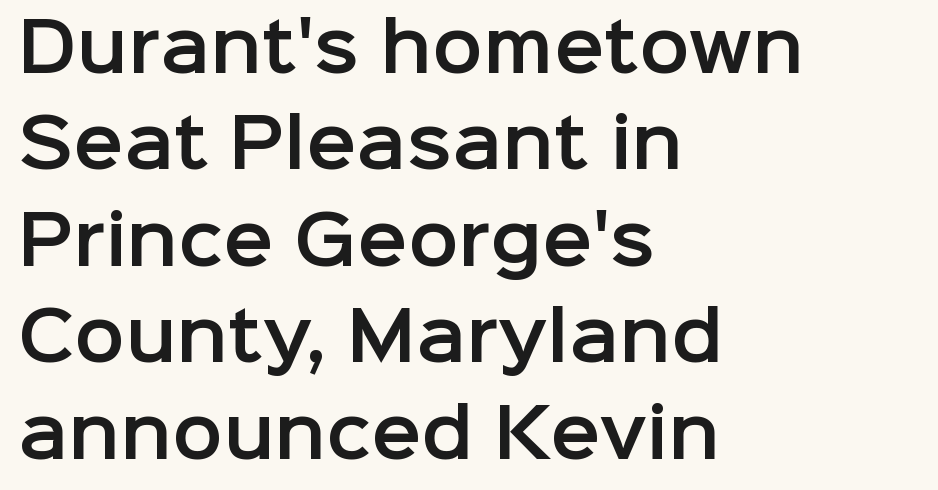
Q: Is the text italic (slanted)? A: No, it is upright.
Q: Is the typeface a serif or a sans-serif typeface? A: Sans-serif.
Q: Is the text underlined? A: No.
Q: How is the paragraph aligned? A: Left-aligned.
Q: Is the spacing between letters normal or unusually wide? A: Normal.
Q: Is the spacing between lines tight, normal or loose? A: Normal.
Q: Width (condensed, normal, or wide)? A: Normal.
Q: Stroke contrast? A: Low.
Q: x-height? A: Medium.
Q: Monospaced? A: No.
